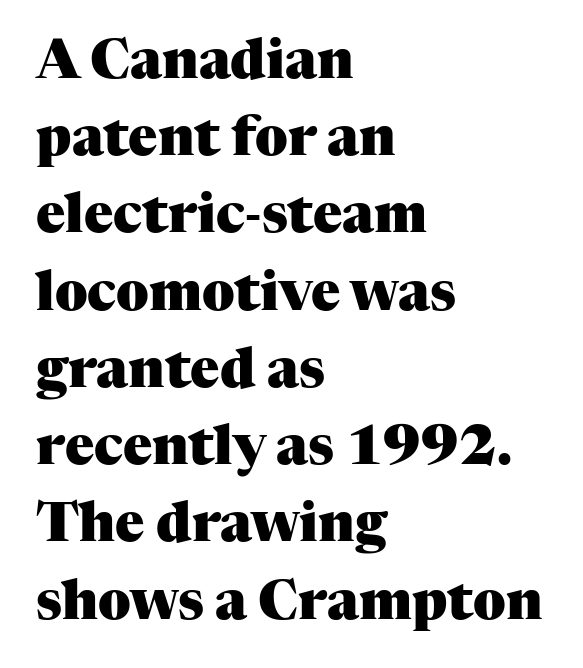
{"serif": "yes", "italic": "no", "bold": "yes", "weight": "heavy", "width": "normal", "stroke_contrast": "medium", "x_height": "medium", "monospaced": "no", "underline": "no", "align": "left", "line_spacing": "normal", "line_spacing_ratio": 1.43, "letter_spacing": "normal", "letter_spacing_em": 0.0, "glyph_px": 54}
